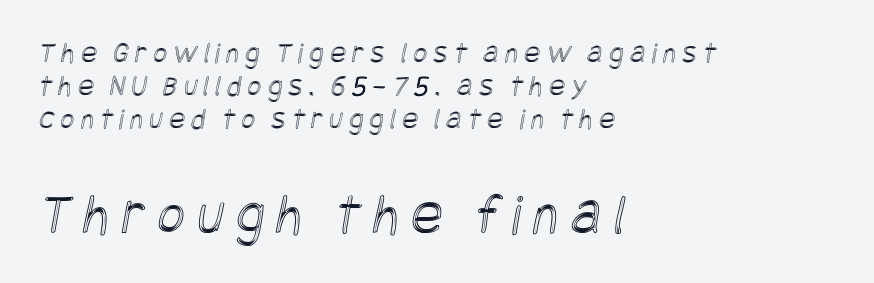
The image shows 59 px condensed type; set left-aligned, tight line spacing (1.1x), unusually wide letter spacing (+0.21 em), not underlined; the second (bottom) block is 1.97x larger; a large x-height.
